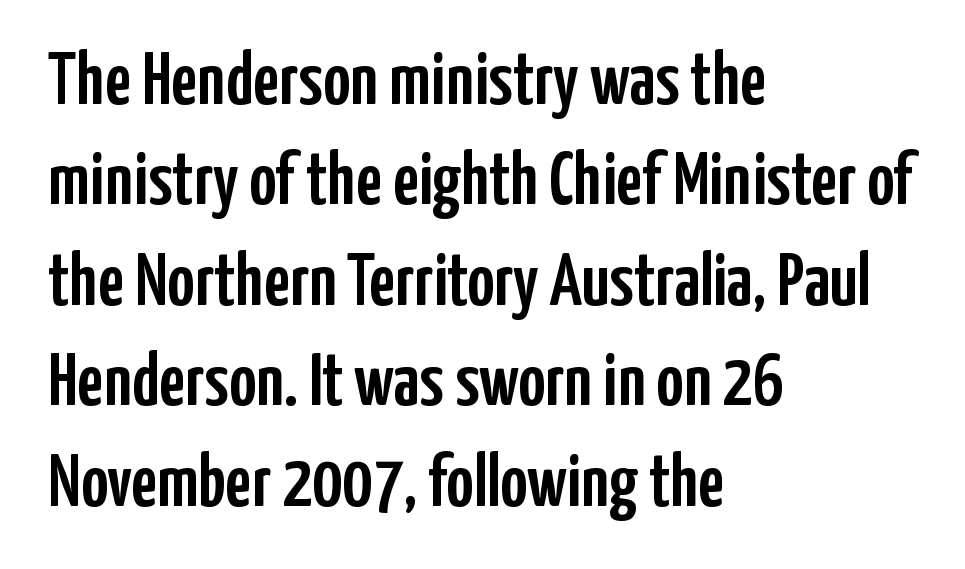
Q: Is the text italic (slanted)? A: No, it is upright.
Q: Is the typeface a serif or a sans-serif typeface? A: Sans-serif.
Q: Is the text underlined? A: No.
Q: How is the paragraph aligned? A: Left-aligned.
Q: Is the spacing between letters normal or unusually wide? A: Normal.
Q: Is the spacing between lines tight, normal or loose? A: Normal.
Q: Width (condensed, normal, or wide)? A: Condensed.
Q: Stroke contrast? A: Low.
Q: x-height? A: Medium.
Q: Monospaced? A: No.
